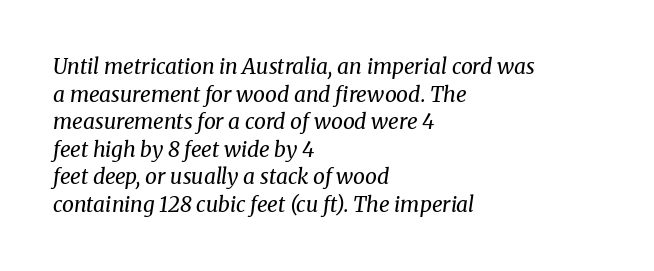
The passage shown leans; its letterforms are oblique. The letters sit at their default tracking, neither squeezed nor spread. Rule under the text: the space is simply empty. This is not heavy type; no bold has been used.
